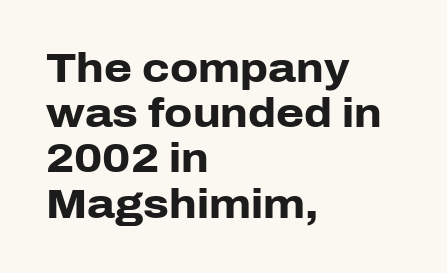
{"serif": "no", "italic": "no", "bold": "yes", "weight": "heavy", "width": "normal", "stroke_contrast": "low", "x_height": "medium", "monospaced": "no", "underline": "no", "align": "left", "line_spacing": "tight", "line_spacing_ratio": 1.13, "letter_spacing": "normal", "letter_spacing_em": 0.0, "glyph_px": 40}
